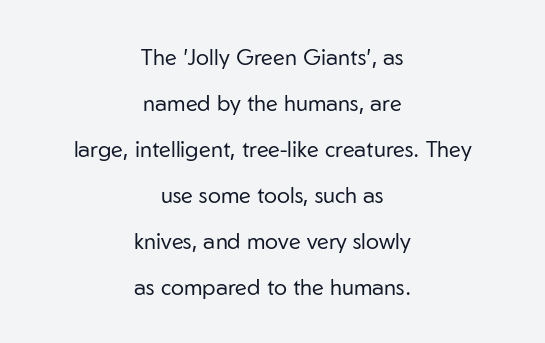
It's the straight-up-and-down kind of type. Has an underline been added? It has not. The block of text is sparse from top to bottom, with ample space between rows. The passage shown is not bold in any degree. The setting favours the middle, as headings and verse often do. A typesetter would call this zero additional tracking.
